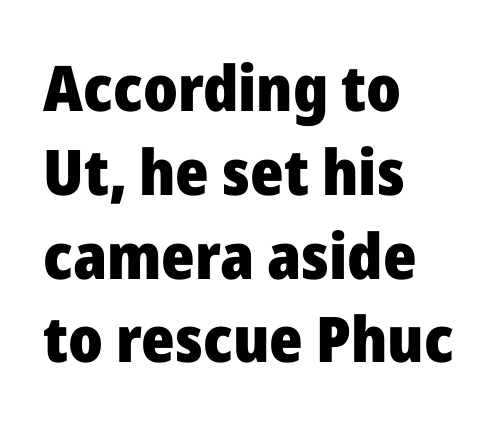
The image shows 63 px heavy sans-serif type, upright; set left-aligned, normal line spacing (1.33x), normal letter spacing, not underlined; low stroke contrast and a medium x-height.
